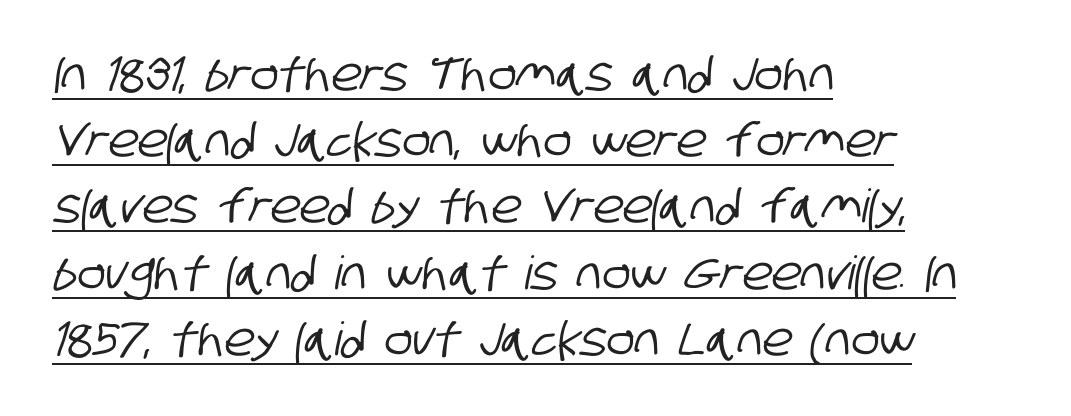
Q: Is the typeface a serif or a sans-serif typeface? A: Sans-serif.
Q: Is the text underlined? A: Yes.
Q: How is the paragraph aligned? A: Left-aligned.
Q: Is the spacing between letters normal or unusually wide? A: Normal.
Q: Is the spacing between lines tight, normal or loose? A: Normal.
Q: Width (condensed, normal, or wide)? A: Condensed.
Q: Stroke contrast? A: Low.
Q: x-height? A: Large.
Q: Monospaced? A: No.
